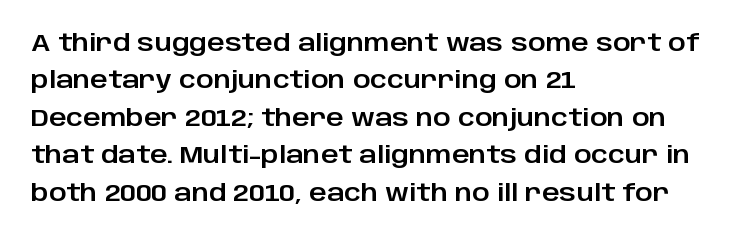
Q: Is the text italic (slanted)? A: No, it is upright.
Q: Is the text underlined? A: No.
Q: How is the paragraph aligned? A: Left-aligned.
Q: Is the spacing between letters normal or unusually wide? A: Normal.
Q: Is the spacing between lines tight, normal or loose? A: Normal.
